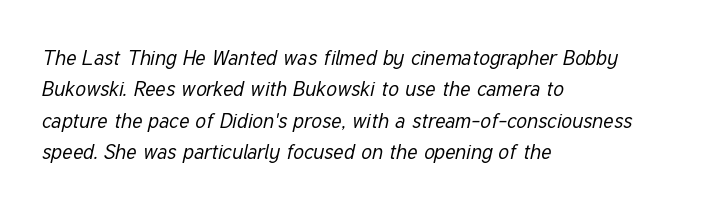
{"italic": "yes", "lean": "right", "slant_degrees": 12, "bold": "no", "underline": "no", "align": "left", "line_spacing": "normal", "line_spacing_ratio": 1.49, "letter_spacing": "normal", "letter_spacing_em": 0.0, "glyph_px": 21}
